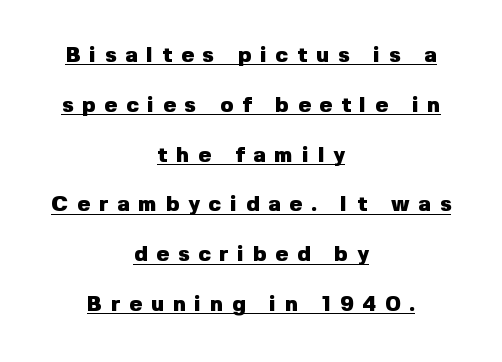
Q: Is the text bold? A: Yes.
Q: Is the text italic (slanted)? A: No, it is upright.
Q: Is the text underlined? A: Yes.
Q: How is the paragraph aligned? A: Centered.
Q: Is the spacing between letters normal or unusually wide? A: Unusually wide.
Q: Is the spacing between lines tight, normal or loose? A: Loose.
